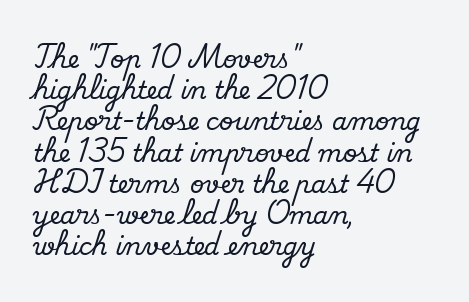
Does the copy run flush right? No — it runs flush left. Descender tails drop into unmarked territory. Reading down the column, the eye jumps a familiar distance to each next line.
